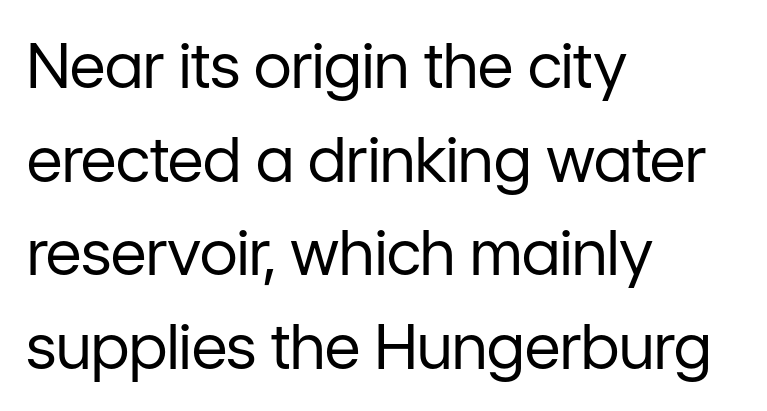
Q: Is the text bold? A: No.
Q: Is the text italic (slanted)? A: No, it is upright.
Q: Is the typeface a serif or a sans-serif typeface? A: Sans-serif.
Q: Is the text underlined? A: No.
Q: How is the paragraph aligned? A: Left-aligned.
Q: Is the spacing between letters normal or unusually wide? A: Normal.
Q: Is the spacing between lines tight, normal or loose? A: Normal.
Q: Width (condensed, normal, or wide)? A: Normal.
Q: Stroke contrast? A: Low.
Q: x-height? A: Medium.
Q: Monospaced? A: No.
